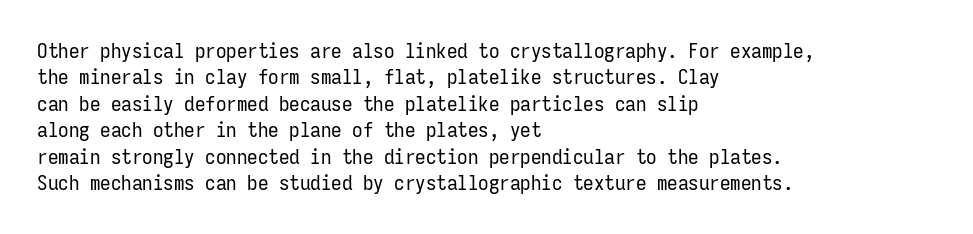
The rendering uses a moderate line-height, typical for paragraphs. Only glyphs here, with clear space below each row. The passage is arranged the way most books set body copy — flush left. Spacing between characters is what you'd get straight out of the box.
